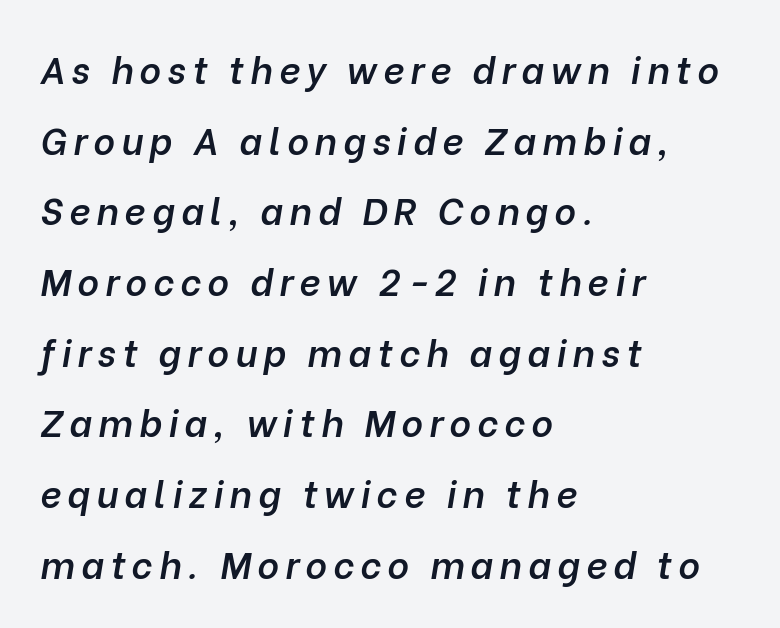
The image shows 37 px semibold type, italic (leaning right); set left-aligned, loose line spacing (1.91x), not underlined; low stroke contrast and a medium x-height.
